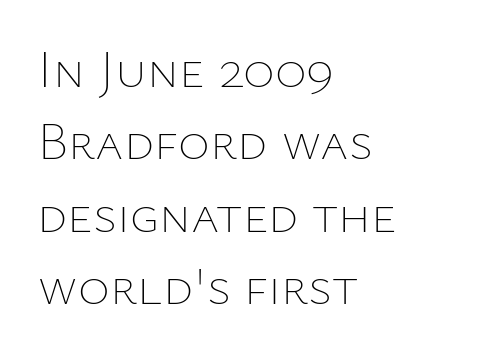
{"italic": "no", "bold": "no", "weight": "thin", "width": "normal", "stroke_contrast": "low", "x_height": "medium", "monospaced": "no", "underline": "no", "align": "left", "line_spacing": "normal", "line_spacing_ratio": 1.34, "letter_spacing": "normal", "letter_spacing_em": 0.0, "glyph_px": 54}
